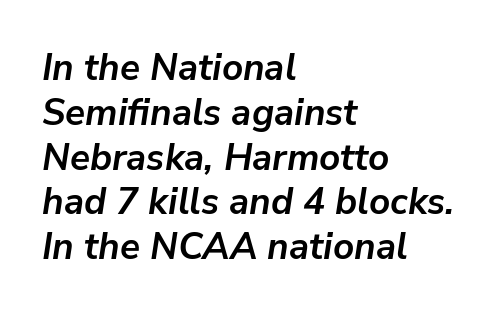
Here the designer chose a conventional face with non-uniform glyph widths. Stroke thickness is high; the sample reads as a true bold. Rendered with sloped, italic letterforms. The glyphs are unaccompanied by any horizontal stroke below them. Compared with a centered layout, this one pins lines to the left instead. Nothing unusual about the tracking: characters are spaced as the font intends.
